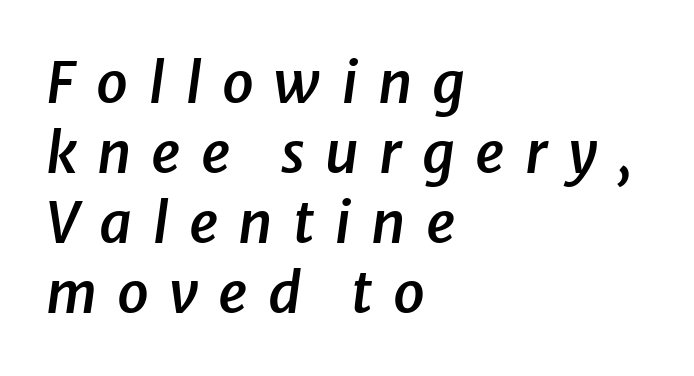
The image shows 57 px semibold type, italic (leaning right); set left-aligned, line spacing 1.23x, unusually wide letter spacing (+0.35 em), not underlined; low stroke contrast and a medium x-height.
